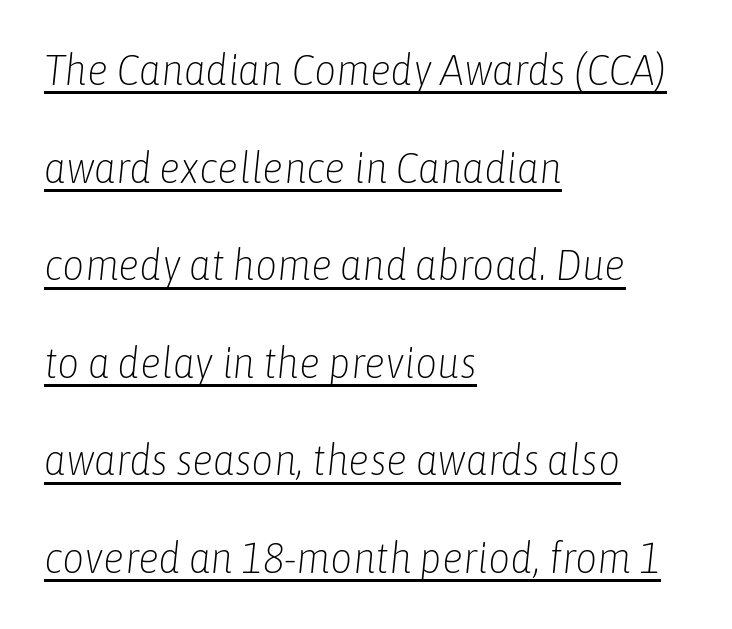
Q: Is the text bold? A: No.
Q: Is the text italic (slanted)? A: Yes, it leans right by about 6 degrees.
Q: Is the text underlined? A: Yes.
Q: How is the paragraph aligned? A: Left-aligned.
Q: Is the spacing between letters normal or unusually wide? A: Normal.
Q: Is the spacing between lines tight, normal or loose? A: Loose.
Q: Width (condensed, normal, or wide)? A: Condensed.
Q: Stroke contrast? A: Low.
Q: x-height? A: Medium.
Q: Monospaced? A: No.
